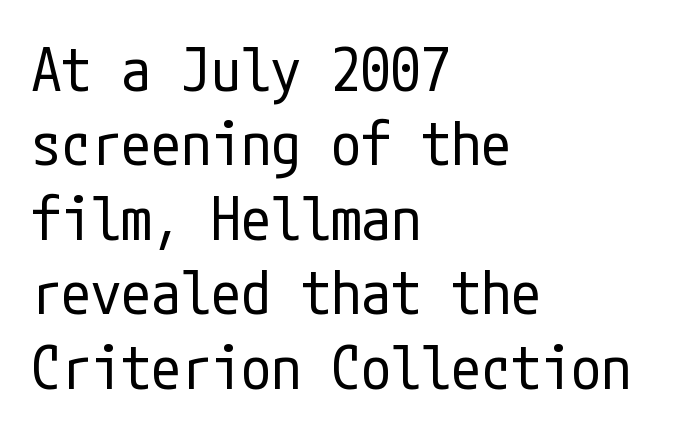
{"serif": "no", "italic": "no", "bold": "no", "weight": "regular", "width": "condensed", "stroke_contrast": "low", "x_height": "medium", "underline": "no", "align": "left", "line_spacing_ratio": 1.24, "letter_spacing": "normal", "letter_spacing_em": 0.0, "glyph_px": 60}
